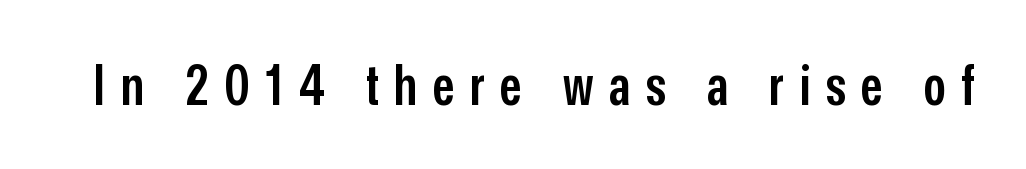
The sample has been set in demibold, a notch under bold. Ascenders rise straight up at ninety degrees. Each row of text sits above clean, open space. Examine the stroke ends and you'll find no serifs. The rendering uses natural spacing where letterforms have individual widths. You could only call the tracking loose — the letters float apart.
